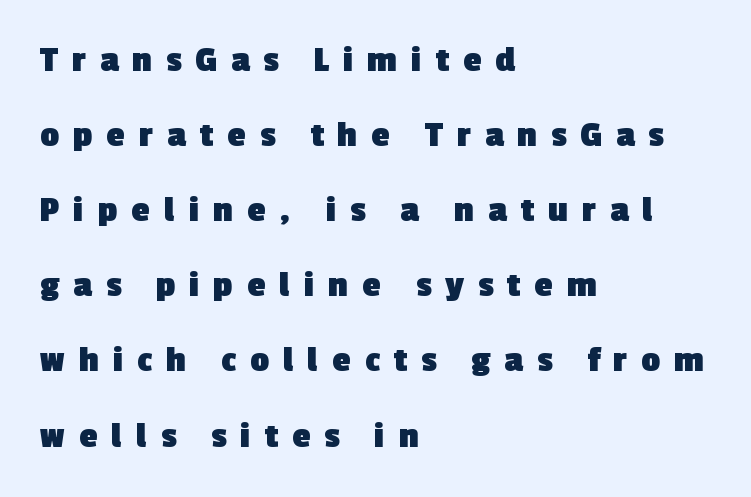
Q: Is the text bold? A: Yes.
Q: Is the typeface a serif or a sans-serif typeface? A: Sans-serif.
Q: Is the text underlined? A: No.
Q: How is the paragraph aligned? A: Left-aligned.
Q: Is the spacing between letters normal or unusually wide? A: Unusually wide.
Q: Is the spacing between lines tight, normal or loose? A: Loose.
Q: Width (condensed, normal, or wide)? A: Normal.
Q: x-height? A: Medium.
Q: Monospaced? A: No.
